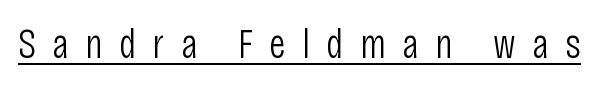
{"serif": "no", "italic": "no", "bold": "no", "weight": "light", "width": "condensed", "stroke_contrast": "low", "x_height": "large", "monospaced": "no", "underline": "yes", "letter_spacing": "wide", "letter_spacing_em": 0.39, "glyph_px": 42}
